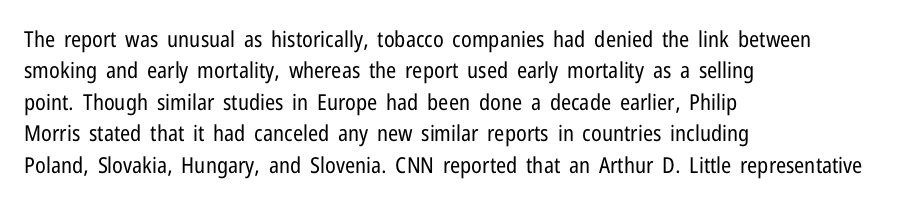
The image shows 22 px text type, upright; set left-aligned, normal line spacing (1.43x), normal letter spacing, not underlined.
